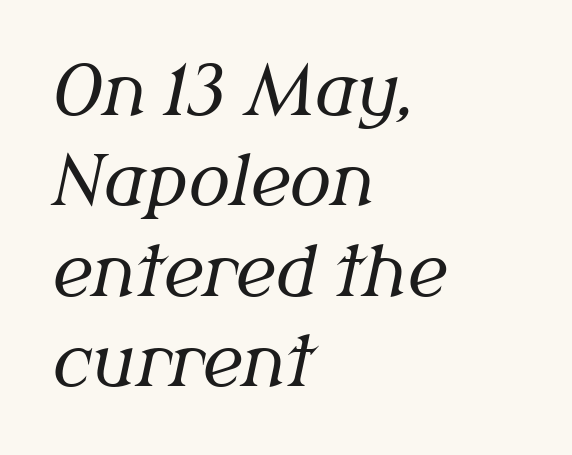
Q: Is the text bold? A: No.
Q: Is the text italic (slanted)? A: Yes, it leans right by about 12 degrees.
Q: Is the typeface a serif or a sans-serif typeface? A: Serif.
Q: Is the text underlined? A: No.
Q: How is the paragraph aligned? A: Left-aligned.
Q: Is the spacing between letters normal or unusually wide? A: Normal.
Q: Is the spacing between lines tight, normal or loose? A: Normal.
Q: Width (condensed, normal, or wide)? A: Normal.
Q: Stroke contrast? A: Medium.
Q: x-height? A: Medium.
Q: Monospaced? A: No.
